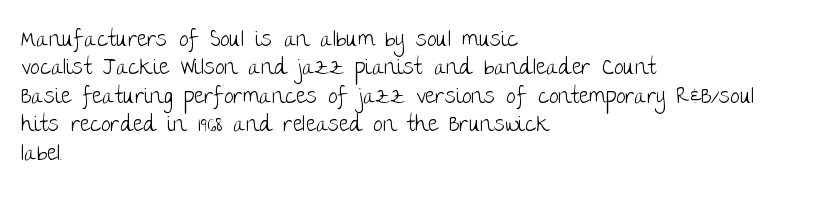
The image shows 22 px text type, upright; set left-aligned, normal line spacing (1.29x), normal letter spacing, not underlined.
